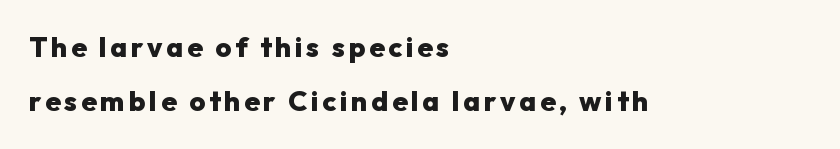
Q: Is the text bold? A: Yes.
Q: Is the text italic (slanted)? A: No, it is upright.
Q: Is the typeface a serif or a sans-serif typeface? A: Sans-serif.
Q: Is the text underlined? A: No.
Q: How is the paragraph aligned? A: Left-aligned.
Q: Is the spacing between lines tight, normal or loose? A: Loose.
Q: Width (condensed, normal, or wide)? A: Normal.
Q: Stroke contrast? A: Low.
Q: x-height? A: Medium.
Q: Monospaced? A: No.
